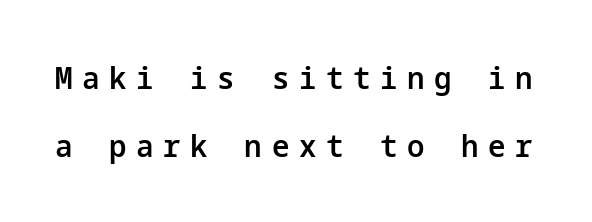
Q: Is the text bold? A: Semi-bold.
Q: Is the text italic (slanted)? A: No, it is upright.
Q: Is the typeface a serif or a sans-serif typeface? A: Sans-serif.
Q: Is the text underlined? A: No.
Q: Is the spacing between letters normal or unusually wide? A: Unusually wide.
Q: Is the spacing between lines tight, normal or loose? A: Loose.
Q: Width (condensed, normal, or wide)? A: Normal.
Q: Stroke contrast? A: Low.
Q: x-height? A: Medium.
